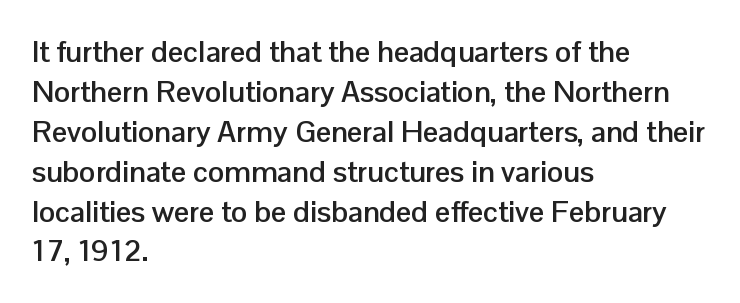
The image shows 30 px semibold sans-serif type, upright; set left-aligned, normal line spacing (1.33x), normal letter spacing, not underlined; low stroke contrast and a medium x-height.
